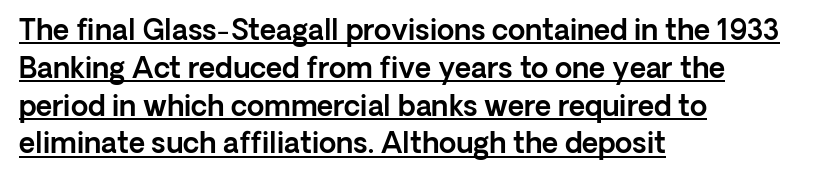
The passage shown is typeset with a sans-serif family. Compared with a centered layout, this one pins lines to the left instead. Evenly set lines give the paragraph a standard silhouette. Think of a printed novel: that variable character pitch is what you see here.
